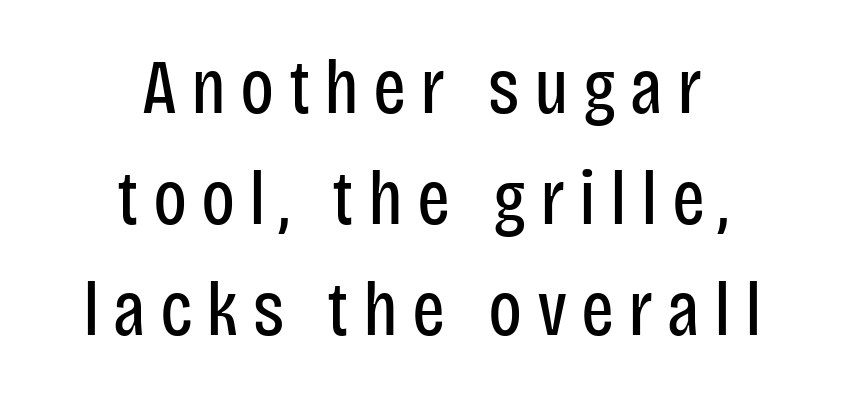
{"serif": "no", "italic": "no", "bold": "no", "weight": "regular", "width": "condensed", "stroke_contrast": "low", "x_height": "large", "monospaced": "no", "underline": "no", "align": "center", "line_spacing": "normal", "line_spacing_ratio": 1.42, "glyph_px": 78}
